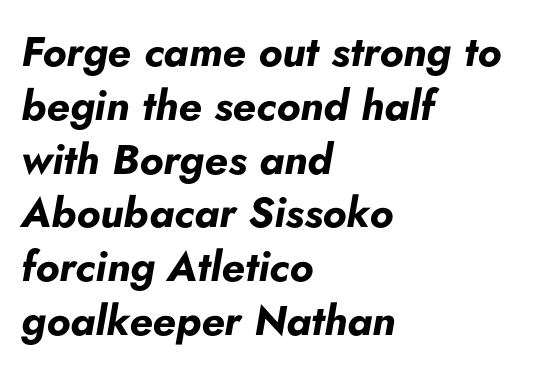
The passage is arranged the way most books set body copy — flush left. Anything drawn beneath the words? Only blank space. Weight check: bold — yes, fully. The vertical gap from one line to the next is medium. Character widths vary here, with narrow letters taking less room than wide ones. A typesetter would mark this as italic.
